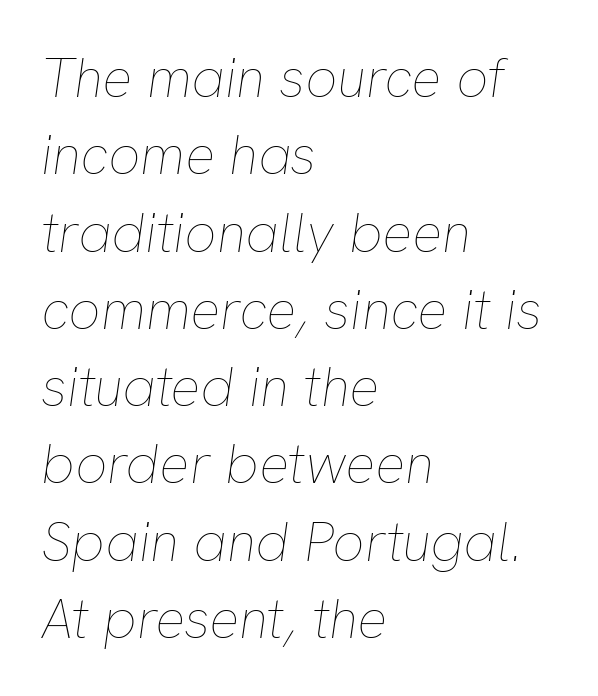
{"italic": "yes", "lean": "right", "slant_degrees": 8, "bold": "no", "weight": "thin", "width": "normal", "stroke_contrast": "low", "x_height": "medium", "monospaced": "no", "underline": "no", "align": "left", "line_spacing": "normal", "line_spacing_ratio": 1.38, "letter_spacing": "normal", "letter_spacing_em": 0.0, "glyph_px": 56}
